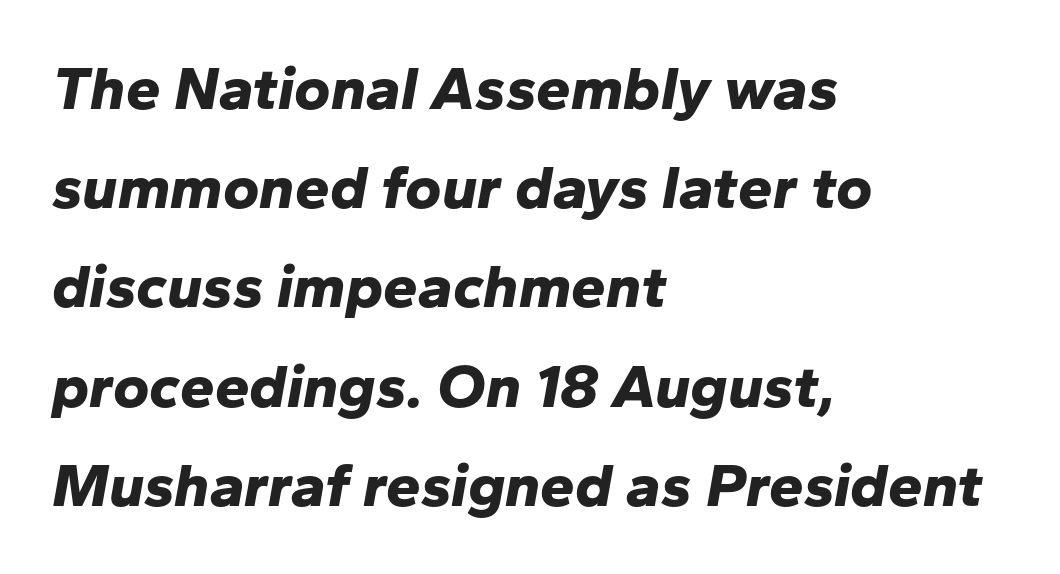
Proportional: the letters do not fall into vertical columns. Regular leading. Is the block centered? No — it sits flush against the left margin. The face used here is rendered with its standard letterfit.
